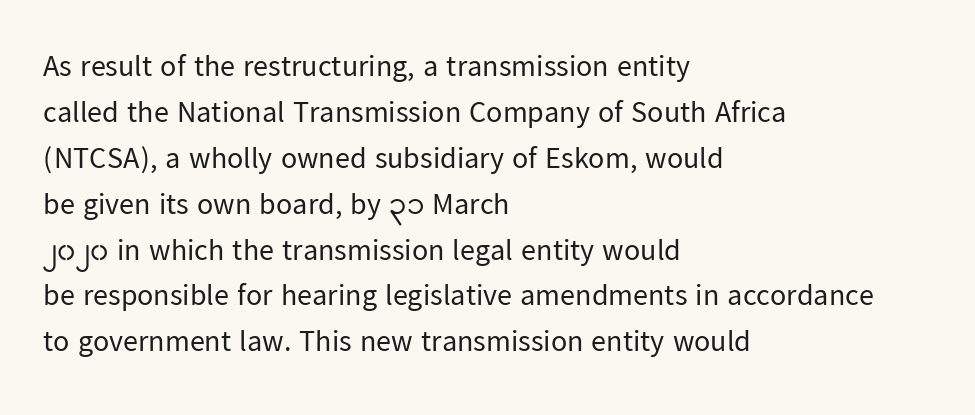
The block of text has a typical density, with ordinary space between rows. A typesetter would call this proportional, since set widths differ per character. Standard letterfit; no display-style spreading of the glyphs. This rendering employs a face without finishing strokes, i.e., a sans-serif. Every stem runs plumb, perpendicular to the baseline.
